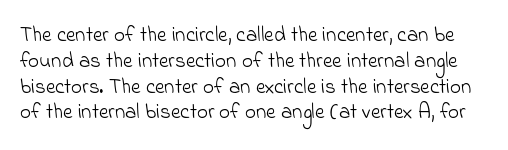
Q: Is the text bold? A: No.
Q: Is the text underlined? A: No.
Q: Is the spacing between letters normal or unusually wide? A: Normal.
